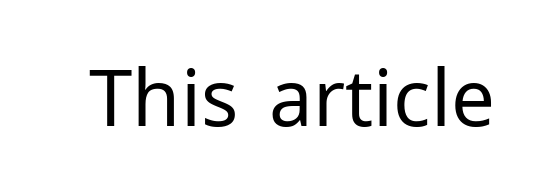
Characters follow at the spacing the type designer built in. The letters look calm and open, with moderate or lighter stems. Look at the bottom of the vertical strokes: they stop flat, with no serifs. Ordinary non-slanted type is in use. A typesetter would call this proportional, since set widths differ per character. Honestly, there is no underline to notice here at all.
